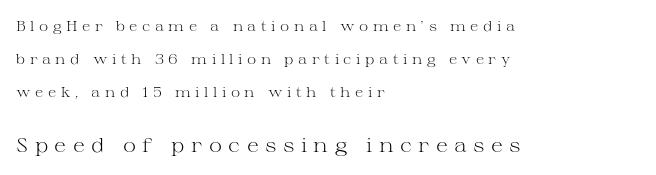
Visually, the bottom section dominates because its glyphs are scaled up. The weight would be labelled regular, book, light, or lighter still. The specimen reads as upright at a glance. Whoever set this chose breathing room over compactness in the vertical rhythm.
